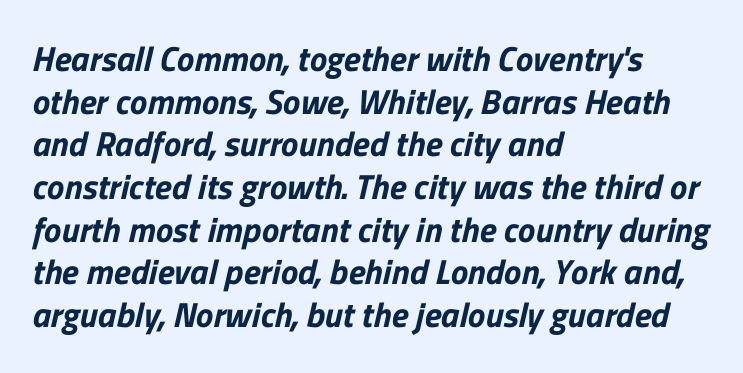
{"serif": "no", "width": "normal", "stroke_contrast": "low", "x_height": "medium", "monospaced": "no", "underline": "no", "align": "left", "line_spacing_ratio": 1.22, "letter_spacing": "normal", "letter_spacing_em": 0.0, "glyph_px": 35}
